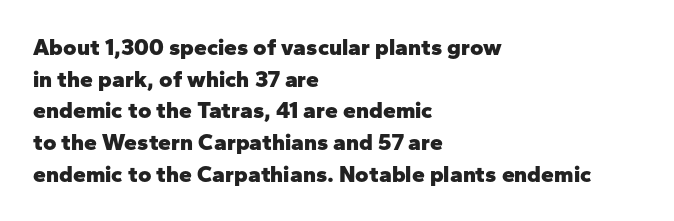
The lines are quadded left. Regular leading. Nothing unusual about the tracking: characters are spaced as the font intends. The font is running at its bold setting. Tall strokes in this sample are plumb rather than angled.
